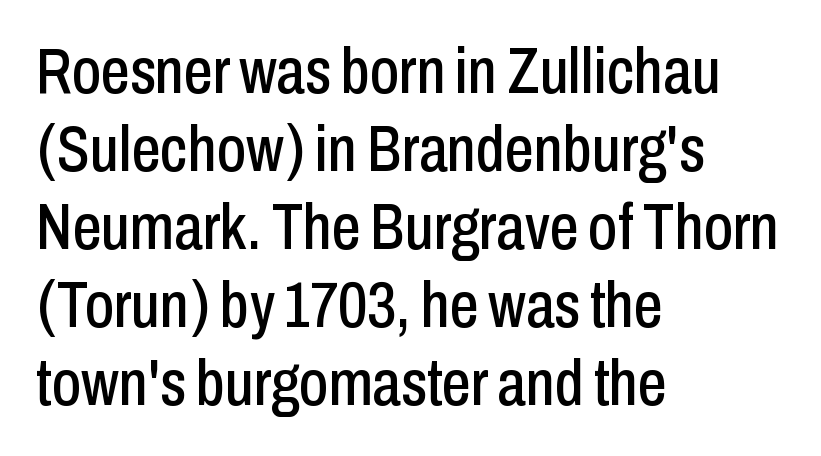
Q: Is the text italic (slanted)? A: No, it is upright.
Q: Is the typeface a serif or a sans-serif typeface? A: Sans-serif.
Q: Is the text underlined? A: No.
Q: How is the paragraph aligned? A: Left-aligned.
Q: Is the spacing between letters normal or unusually wide? A: Normal.
Q: Width (condensed, normal, or wide)? A: Condensed.
Q: Stroke contrast? A: Low.
Q: x-height? A: Medium.
Q: Monospaced? A: No.
